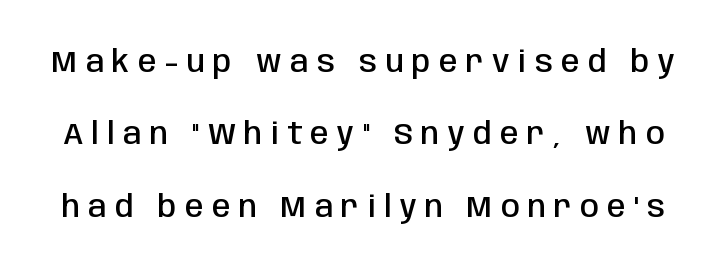
Q: Is the text bold? A: Semi-bold.
Q: Is the text italic (slanted)? A: No, it is upright.
Q: Is the typeface a serif or a sans-serif typeface? A: Sans-serif.
Q: Is the text underlined? A: No.
Q: Is the spacing between letters normal or unusually wide? A: Unusually wide.
Q: Is the spacing between lines tight, normal or loose? A: Loose.
Q: Width (condensed, normal, or wide)? A: Condensed.
Q: Stroke contrast? A: Low.
Q: x-height? A: Large.
Q: Monospaced? A: No.
